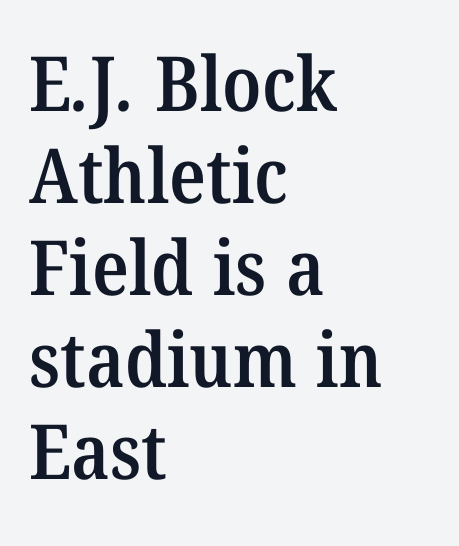
The face used here is seriffed, in the tradition of book romans. Every row of glyphs begins at an identical x-position on the left. Varying glyph widths throughout — classic text-font behaviour. Does extra space separate the letters? No, they use regular spacing. Only glyphs here, with clear space below each row.
